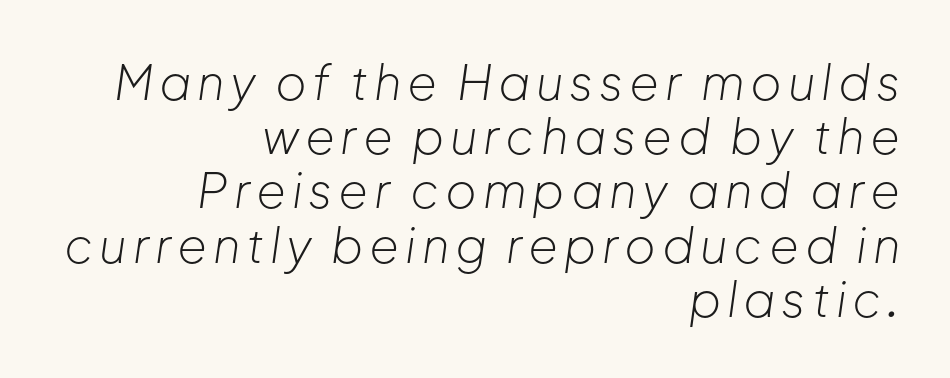
Bare-footed words on every line. Line spacing here is tight. Quick note: italic. Here the designer chose a conventional face with non-uniform glyph widths. The rag falls on the left side of this text block.
